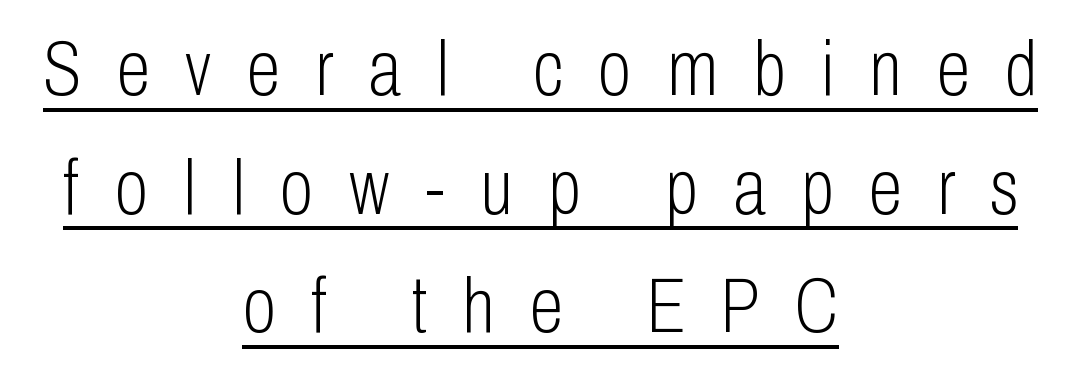
The sample's only ornament is a line tracing under the words. The cut favours lightness, reaching ordinary text weight at its darkest. The rendering shows plain stroke endings on the letterforms — a sans-serif design. Tall strokes in this sample are plumb rather than angled. Each letter keeps its own natural width here, so spacing adapts to shape.
